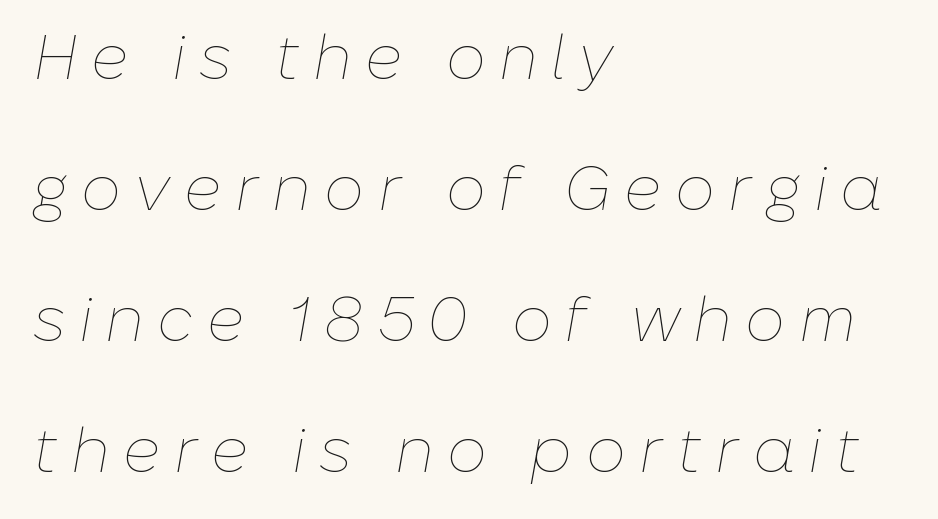
Q: Is the text bold? A: No.
Q: Is the text italic (slanted)? A: Yes, it leans right by about 10 degrees.
Q: Is the text underlined? A: No.
Q: How is the paragraph aligned? A: Left-aligned.
Q: Is the spacing between letters normal or unusually wide? A: Unusually wide.
Q: Is the spacing between lines tight, normal or loose? A: Loose.
Q: Width (condensed, normal, or wide)? A: Normal.
Q: Stroke contrast? A: Low.
Q: x-height? A: Medium.
Q: Monospaced? A: No.
